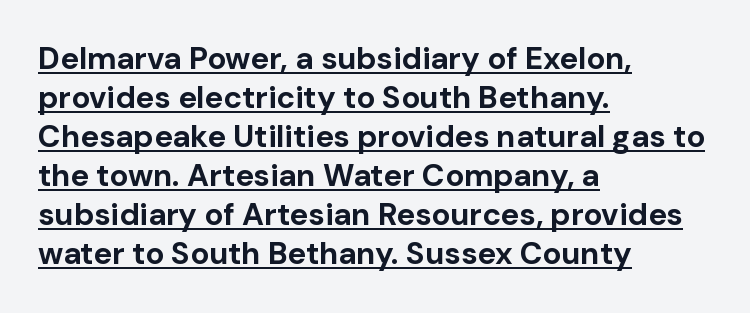
The image shows 31 px bold sans-serif type, upright; set left-aligned, normal line spacing (1.26x), normal letter spacing, underlined; low stroke contrast and a medium x-height.
